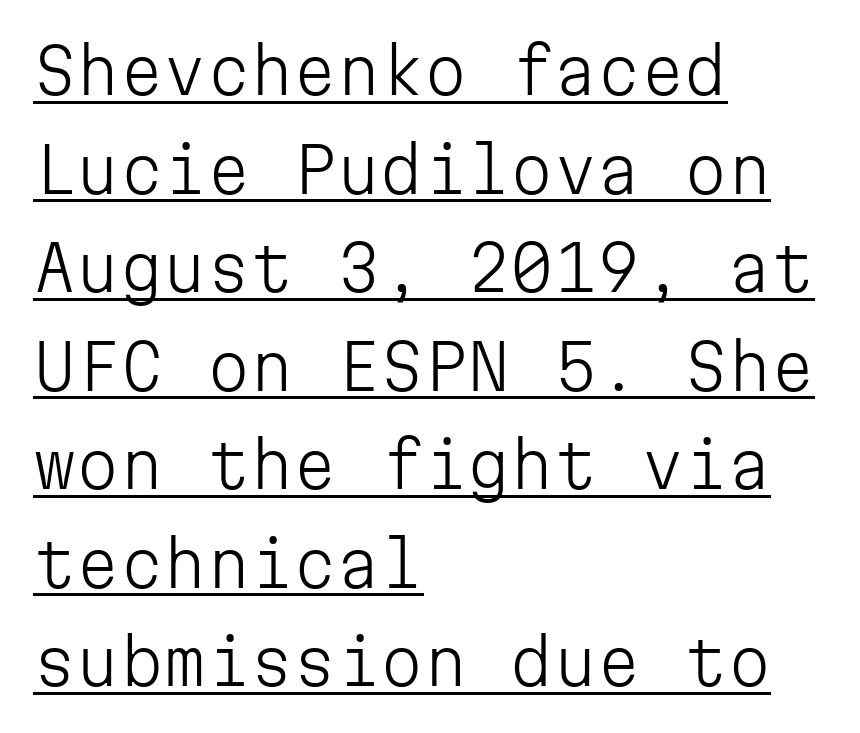
The image shows 62 px light sans-serif type, upright, monospaced; set left-aligned, normal line spacing (1.59x), normal letter spacing, underlined; low stroke contrast and a medium x-height.
